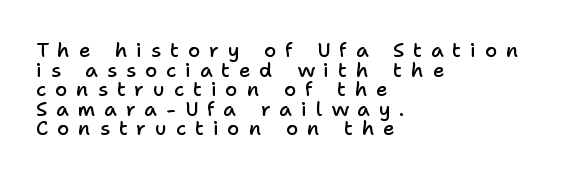
Q: Is the text bold? A: Semi-bold.
Q: Is the text italic (slanted)? A: No, it is upright.
Q: Is the text underlined? A: No.
Q: How is the paragraph aligned? A: Left-aligned.
Q: Is the spacing between letters normal or unusually wide? A: Unusually wide.
Q: Is the spacing between lines tight, normal or loose? A: Tight.
